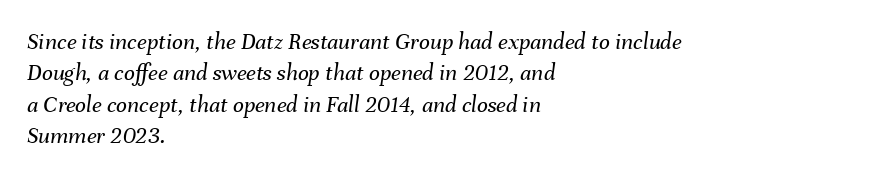
Letter spacing: default. One glance says typical: line gaps are just what's usual. Which margin do the lines hug? The left one — the right edge is uneven. A light-to-regular cut is what we see here. The area under the type is left untouched. You can tell it's italic because the verticals aren't actually vertical.
